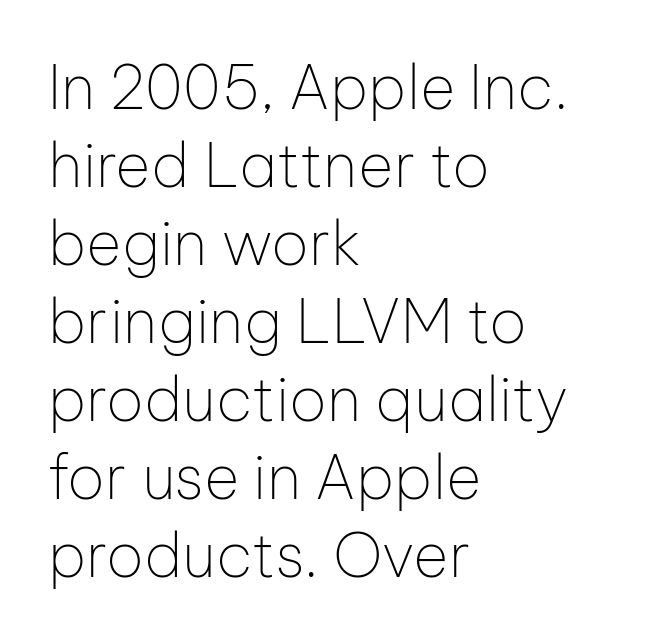
Q: Is the text bold? A: No.
Q: Is the text italic (slanted)? A: No, it is upright.
Q: Is the typeface a serif or a sans-serif typeface? A: Sans-serif.
Q: Is the text underlined? A: No.
Q: How is the paragraph aligned? A: Left-aligned.
Q: Is the spacing between letters normal or unusually wide? A: Normal.
Q: Is the spacing between lines tight, normal or loose? A: Normal.
Q: Width (condensed, normal, or wide)? A: Normal.
Q: Stroke contrast? A: Low.
Q: x-height? A: Medium.
Q: Monospaced? A: No.
